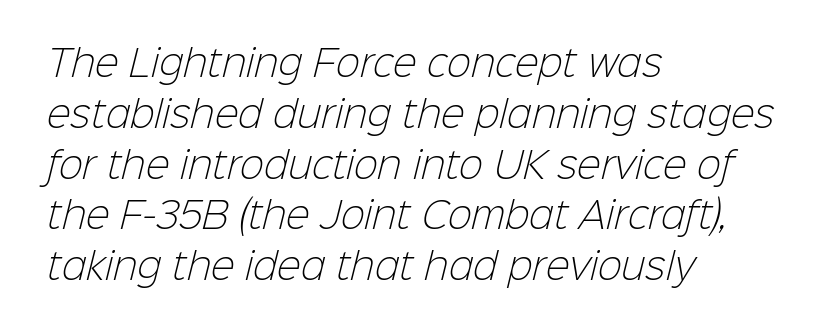
The lines are quadded left. Does extra space separate the letters? No, they use regular spacing. Look at the bottom of the vertical strokes: they stop flat, with no serifs. Stems here are at most as thick as an everyday book face. The foot of each line stays bare and open.
